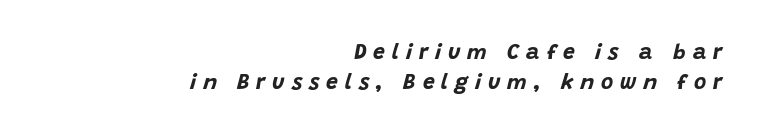
The image shows 21 px bold type, italic (leaning right); set right-aligned, normal line spacing (1.41x), unusually wide letter spacing (+0.33 em), not underlined.
